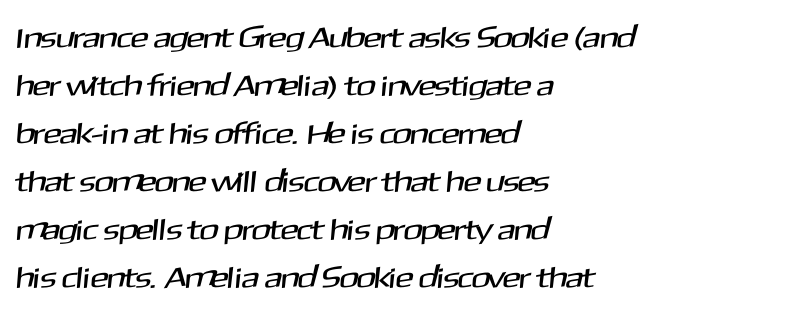
{"serif": "no", "width": "normal", "stroke_contrast": "medium", "x_height": "medium", "monospaced": "no", "underline": "no", "align": "left", "line_spacing": "normal", "line_spacing_ratio": 1.6, "letter_spacing": "normal", "letter_spacing_em": 0.0, "glyph_px": 30}
